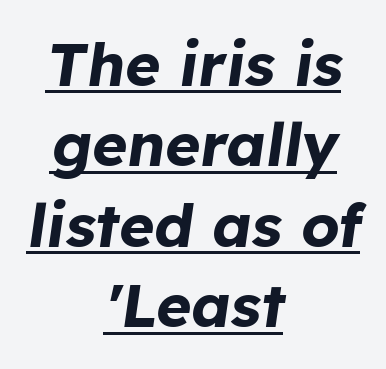
{"italic": "yes", "lean": "right", "slant_degrees": 8, "bold": "yes", "weight": "bold", "width": "normal", "stroke_contrast": "low", "x_height": "medium", "monospaced": "no", "underline": "yes", "align": "center", "line_spacing": "normal", "line_spacing_ratio": 1.34, "letter_spacing": "normal", "letter_spacing_em": 0.0, "glyph_px": 60}
